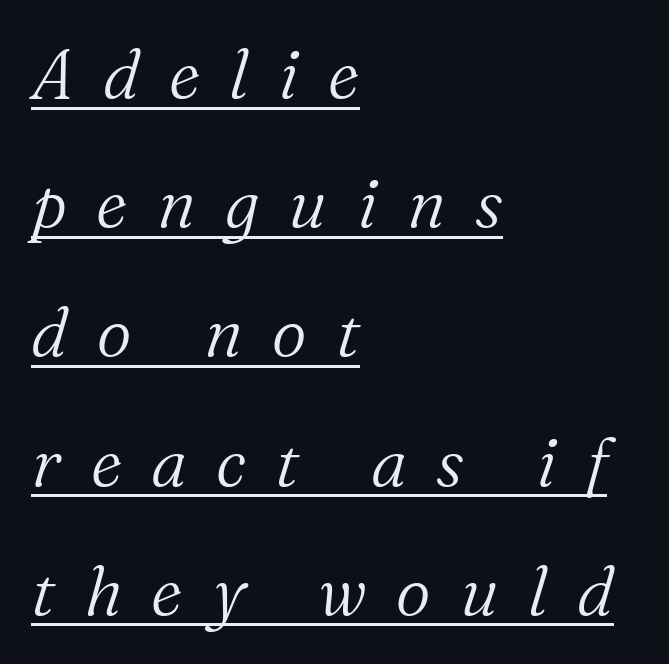
Visually the block forms a straight wall on the left and a jagged coastline on the right. Font category for this specimen: serif. Vertical stems look standard width or narrower in stroke. Here the designer chose a conventional face with non-uniform glyph widths. Does the leading feel generous? Absolutely, it's lavish. The glyphs are accompanied by a horizontal stroke just below them.
